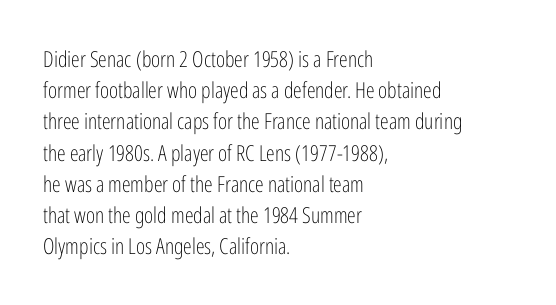
{"italic": "no", "bold": "no", "underline": "no", "align": "left", "line_spacing": "normal", "line_spacing_ratio": 1.42, "letter_spacing": "normal", "letter_spacing_em": 0.0, "glyph_px": 22}
